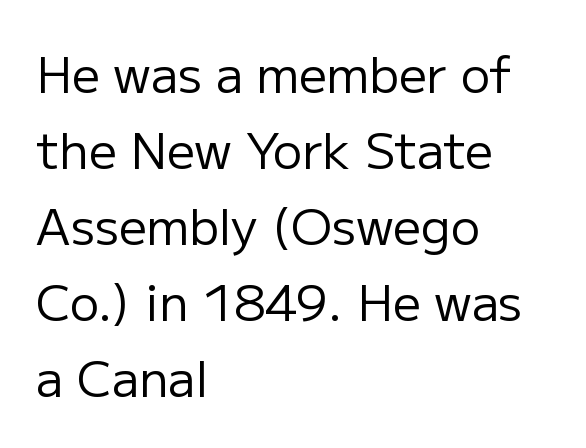
Honestly, the letter spacing is just normal — you wouldn't notice it. Tall strokes in this sample are plumb rather than angled. The face used here is a sans, in the tradition of grotesques and geometrics. The strip under each line holds only bare page. In CSS terms this would be text-align: left. Proportional: the letters do not fall into vertical columns.
